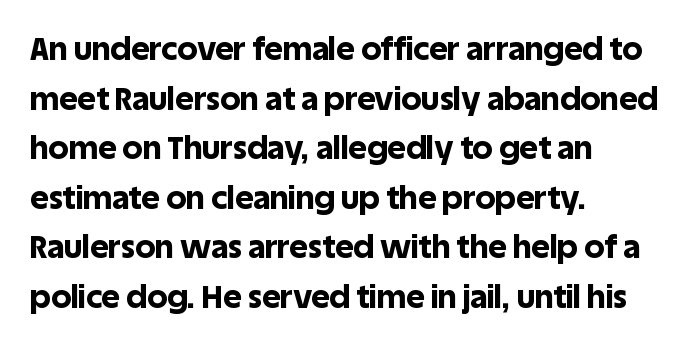
{"serif": "no", "italic": "no", "bold": "yes", "weight": "bold", "width": "normal", "x_height": "large", "monospaced": "no", "underline": "no", "align": "left", "line_spacing": "normal", "line_spacing_ratio": 1.55, "letter_spacing": "normal", "letter_spacing_em": 0.0, "glyph_px": 32}
